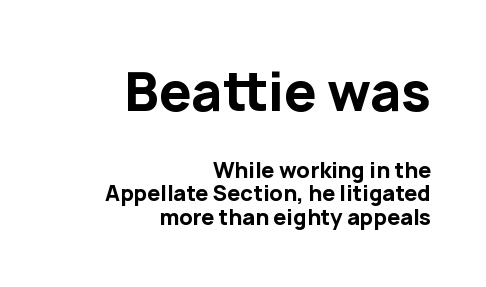
The leading is snug, giving the passage a crowded texture. The passage shown begins with its larger block and ends with its smaller one. Character widths vary here, with narrow letters taking less room than wide ones. Unmarked baselines from the first word to the last. Strong, thick strokes mark this as bold type. You could call the tracking neutral — neither tight nor loose.
